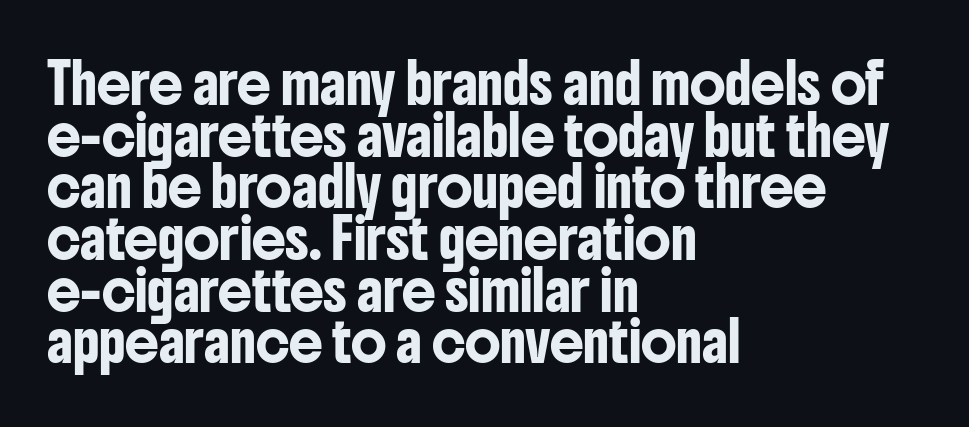
Q: Is the text italic (slanted)? A: No, it is upright.
Q: Is the typeface a serif or a sans-serif typeface? A: Sans-serif.
Q: Is the text underlined? A: No.
Q: How is the paragraph aligned? A: Left-aligned.
Q: Is the spacing between letters normal or unusually wide? A: Normal.
Q: Is the spacing between lines tight, normal or loose? A: Normal.
Q: Width (condensed, normal, or wide)? A: Condensed.
Q: Stroke contrast? A: Low.
Q: x-height? A: Medium.
Q: Monospaced? A: No.
